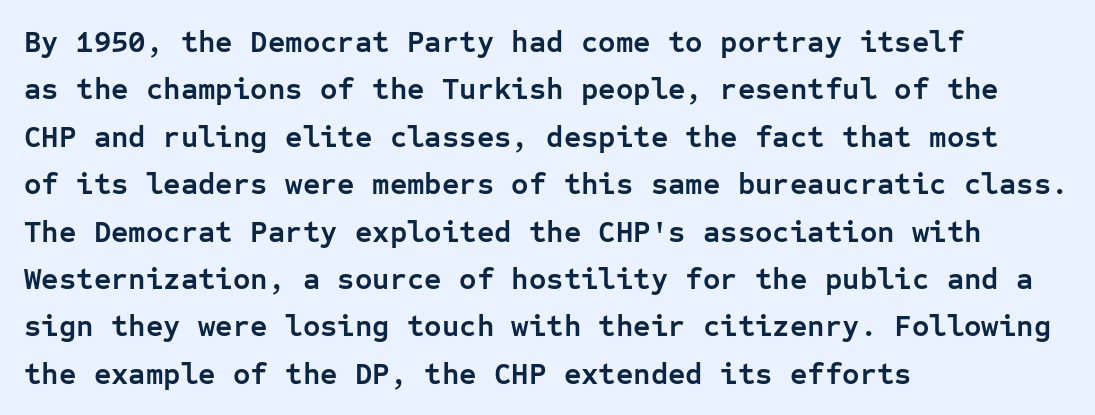
Q: Is the text bold? A: Yes.
Q: Is the text italic (slanted)? A: No, it is upright.
Q: Is the typeface a serif or a sans-serif typeface? A: Sans-serif.
Q: Is the text underlined? A: No.
Q: How is the paragraph aligned? A: Left-aligned.
Q: Is the spacing between letters normal or unusually wide? A: Normal.
Q: Is the spacing between lines tight, normal or loose? A: Normal.
Q: Width (condensed, normal, or wide)? A: Normal.
Q: Stroke contrast? A: Low.
Q: x-height? A: Medium.
Q: Monospaced? A: Yes.
